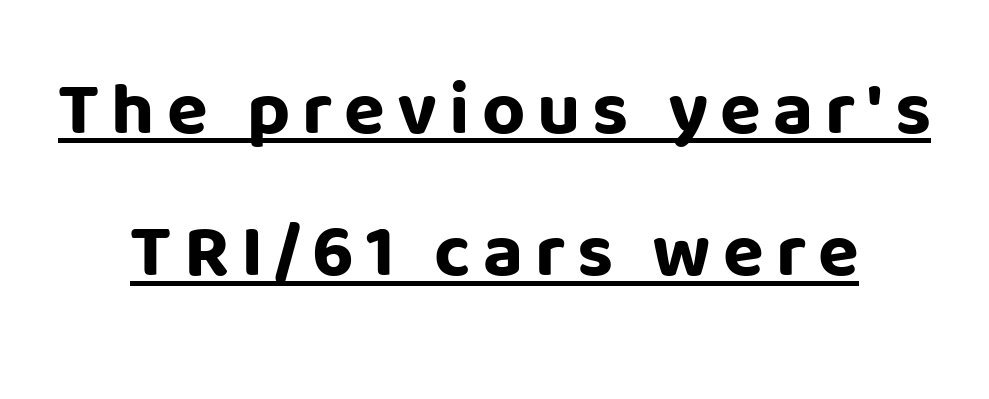
The image shows 75 px bold sans-serif type, upright; set centered, loose line spacing (1.9x), underlined; low stroke contrast and a large x-height.
